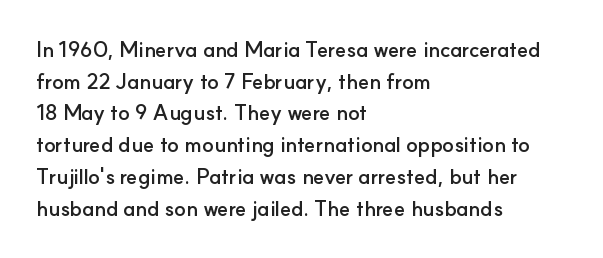
{"italic": "no", "bold": "yes", "underline": "no", "align": "left", "line_spacing": "normal", "line_spacing_ratio": 1.51, "letter_spacing": "normal", "letter_spacing_em": 0.0, "glyph_px": 21}
